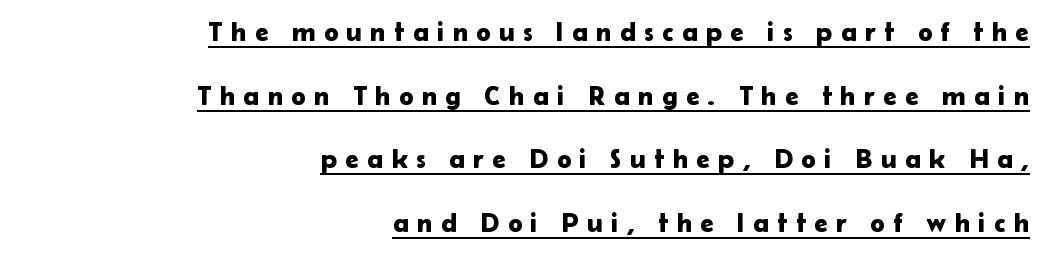
The image shows 27 px text type, upright; set right-aligned, loose line spacing (2.36x), unusually wide letter spacing (+0.31 em), underlined.
